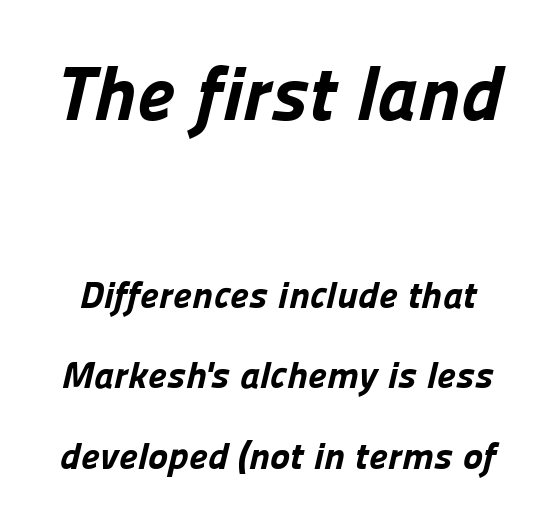
Q: Is the text bold? A: Yes.
Q: Is the typeface a serif or a sans-serif typeface? A: Sans-serif.
Q: Is the text underlined? A: No.
Q: Is the spacing between letters normal or unusually wide? A: Normal.
Q: Is the spacing between lines tight, normal or loose? A: Loose.
Q: Which block of text is set in a larger size, the first (top) or the second (bottom)? A: The first (top) one.
Q: Width (condensed, normal, or wide)? A: Normal.
Q: Stroke contrast? A: Low.
Q: x-height? A: Medium.
Q: Monospaced? A: No.
